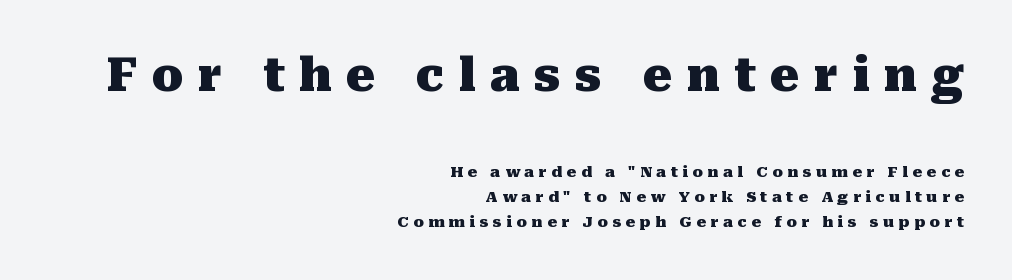
Q: Is the text bold? A: Yes.
Q: Is the text italic (slanted)? A: No, it is upright.
Q: Is the typeface a serif or a sans-serif typeface? A: Serif.
Q: Is the text underlined? A: No.
Q: How is the paragraph aligned? A: Right-aligned.
Q: Is the spacing between letters normal or unusually wide? A: Unusually wide.
Q: Is the spacing between lines tight, normal or loose? A: Normal.
Q: Which block of text is set in a larger size, the first (top) or the second (bottom)? A: The first (top) one.
Q: Width (condensed, normal, or wide)? A: Normal.
Q: Stroke contrast? A: Medium.
Q: x-height? A: Medium.
Q: Monospaced? A: No.
